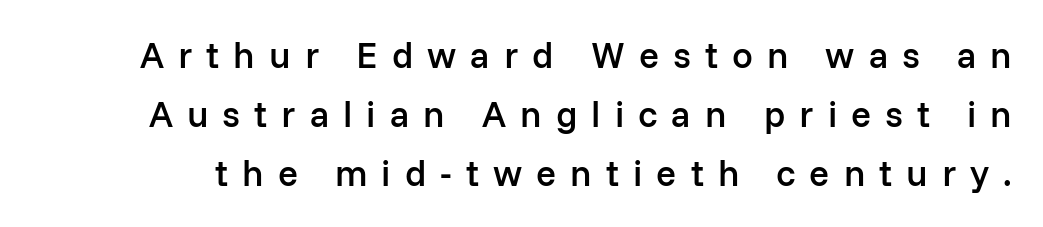
This sample has the flowing, uneven cadence of proportional lettering. Moderately thickened strokes mark this as semibold type. There is plenty of visible air inserted between adjacent glyphs. These lines are composed in type without serifs. Honestly, there is no underline to notice here at all.
